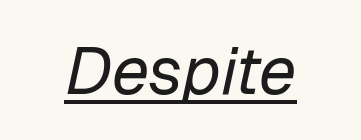
Caption: standard tracking, unaltered. Each stroke keeps to a modest, everyday thickness or less. Underlining? Definitely there. This is oblique type, the kind used for emphasis or titles.
